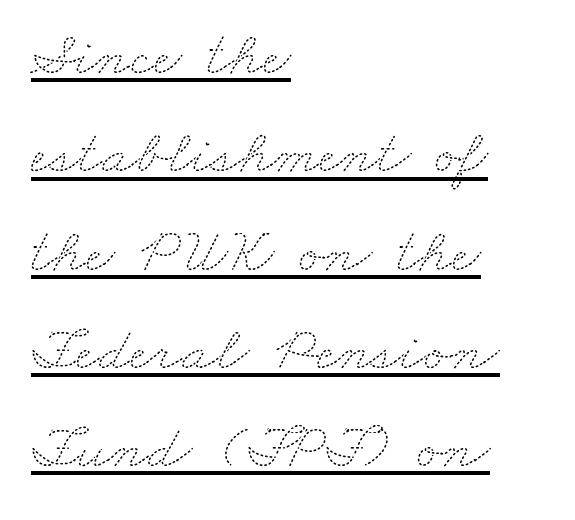
{"bold": "no", "weight": "thin", "width": "wide", "stroke_contrast": "medium", "x_height": "small", "monospaced": "no", "underline": "yes", "align": "left", "line_spacing": "normal", "line_spacing_ratio": 1.56, "letter_spacing": "normal", "letter_spacing_em": 0.0, "glyph_px": 63}
